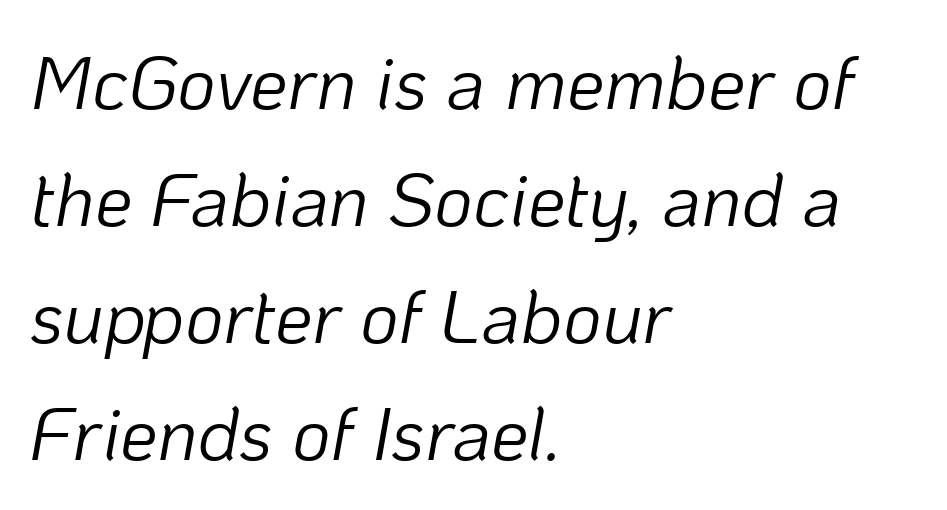
Do the characters align in a grid? No, the font is proportional. Leftover space on each line is placed entirely after the last word. The rows are spaced the way most documents space them. This rendering features lettering with no underline. Letter spacing: default.
